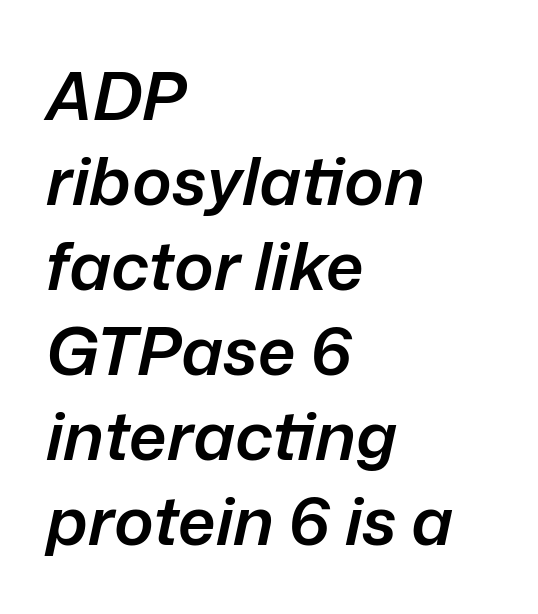
The image shows 67 px semibold type, italic (leaning right); set left-aligned, normal line spacing (1.27x), normal letter spacing, not underlined; low stroke contrast and a medium x-height.
